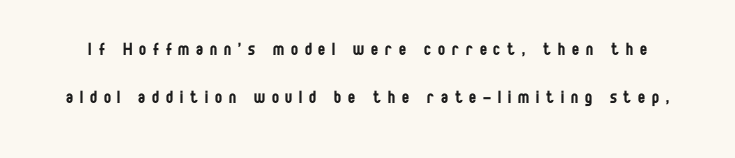
In terms of leading, this rendering errs on the spacious side. Characters follow at a spacing far wider than the type designer built in. Letters rest on an invisible, unmarked baseline. Characters remain perfectly vertical along every line.
